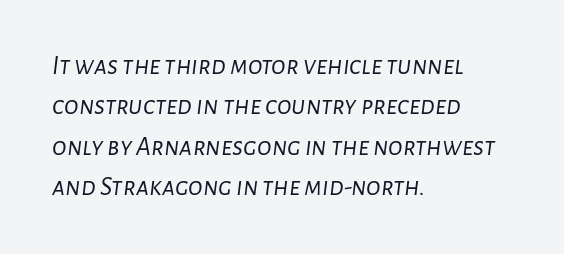
The rag falls on the right side of this text block. Compared with ordinary roman type, these characters are visibly tilted. This block has exactly the height ordinary leading produces. Short note: letters normally spaced. Underline: absent. The font is comparable to plain body text, perhaps lighter.
